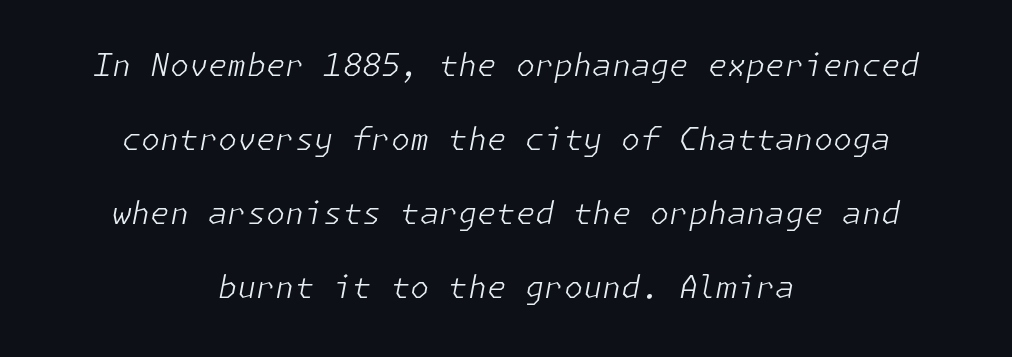
Q: Is the text bold? A: No.
Q: Is the text italic (slanted)? A: Yes, it leans right by about 11 degrees.
Q: Is the text underlined? A: No.
Q: How is the paragraph aligned? A: Centered.
Q: Is the spacing between letters normal or unusually wide? A: Normal.
Q: Is the spacing between lines tight, normal or loose? A: Loose.
Q: Width (condensed, normal, or wide)? A: Normal.
Q: Stroke contrast? A: Low.
Q: x-height? A: Medium.
